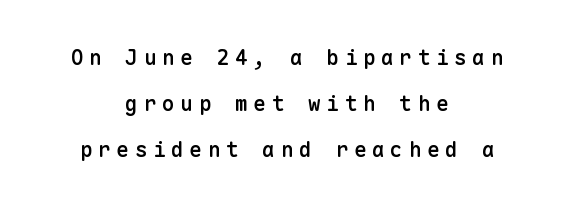
The leading is generous, giving the passage an open texture. Letter spacing: wide. Italic: no, the glyphs are upright roman. I'd describe the lettering as semibold — firm but not a full bold. Nobody drew a line under any word here.
